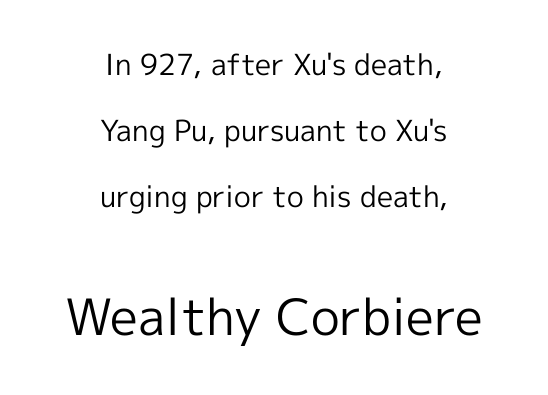
Q: Is the text bold? A: No.
Q: Is the text italic (slanted)? A: No, it is upright.
Q: Is the typeface a serif or a sans-serif typeface? A: Sans-serif.
Q: Is the text underlined? A: No.
Q: How is the paragraph aligned? A: Centered.
Q: Is the spacing between letters normal or unusually wide? A: Normal.
Q: Is the spacing between lines tight, normal or loose? A: Loose.
Q: Which block of text is set in a larger size, the first (top) or the second (bottom)? A: The second (bottom) one.
Q: Width (condensed, normal, or wide)? A: Normal.
Q: x-height? A: Medium.
Q: Monospaced? A: No.
